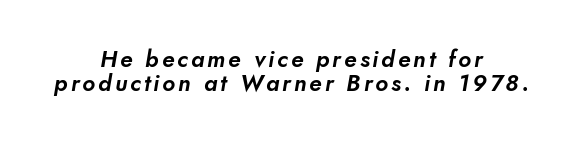
{"underline": "no", "align": "center", "line_spacing": "tight", "line_spacing_ratio": 1.05, "glyph_px": 23}
